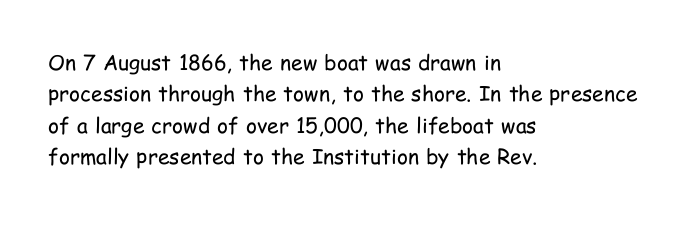
The image shows 21 px text type, upright; set left-aligned, normal line spacing (1.49x), normal letter spacing, not underlined.
